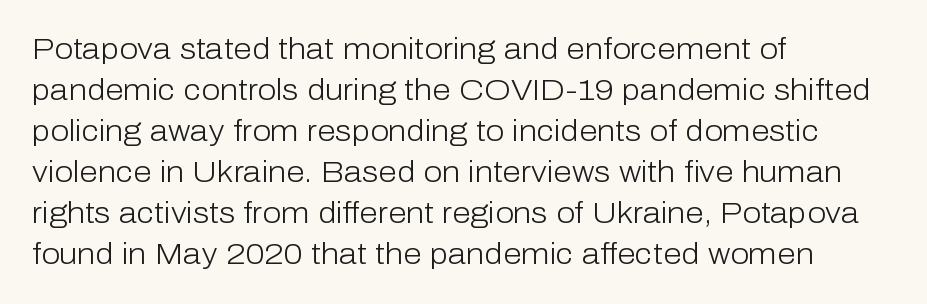
The rag falls on the right side of this text block. Words appear dense and cohesive because spacing is normal. The letters advance in unequal steps, a hallmark of proportional type. On a weight scale, this lands at 450 or below.
